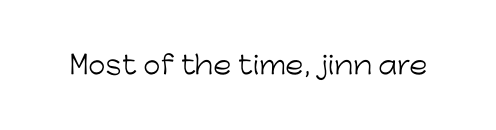
The image shows 25 px text type, upright; set normal letter spacing, not underlined.
